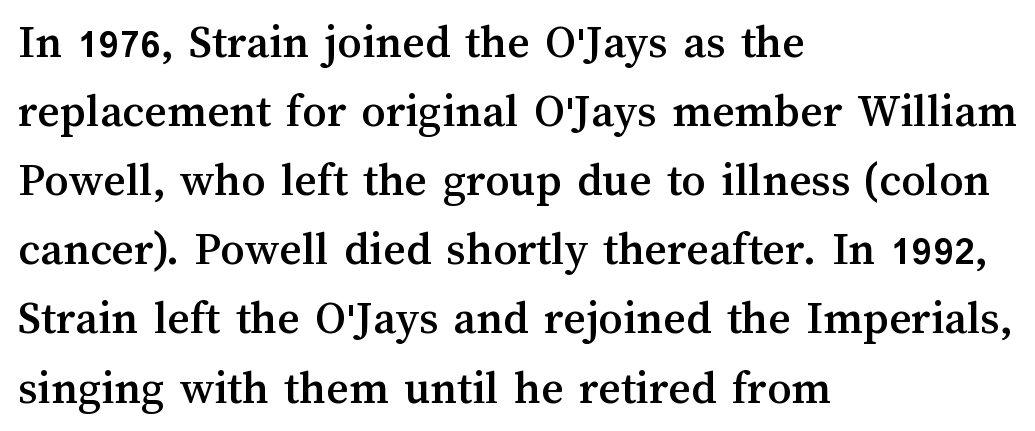
The image shows 48 px text type, upright; set left-aligned, normal line spacing (1.44x), normal letter spacing, not underlined; medium stroke contrast and a medium x-height.
